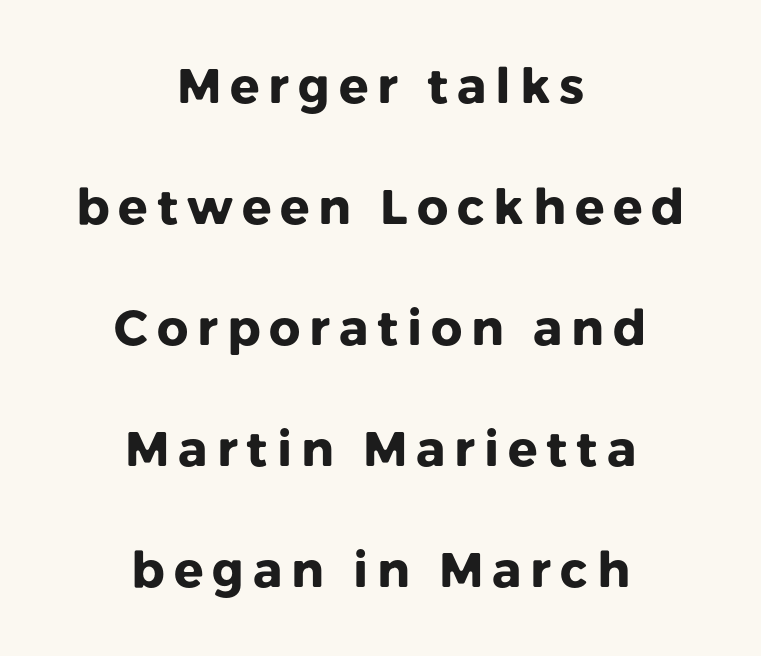
Tall strokes in this sample are plumb rather than angled. A typesetter would call this proportional, since set widths differ per character. No word sits above an underline. Airy leading.
